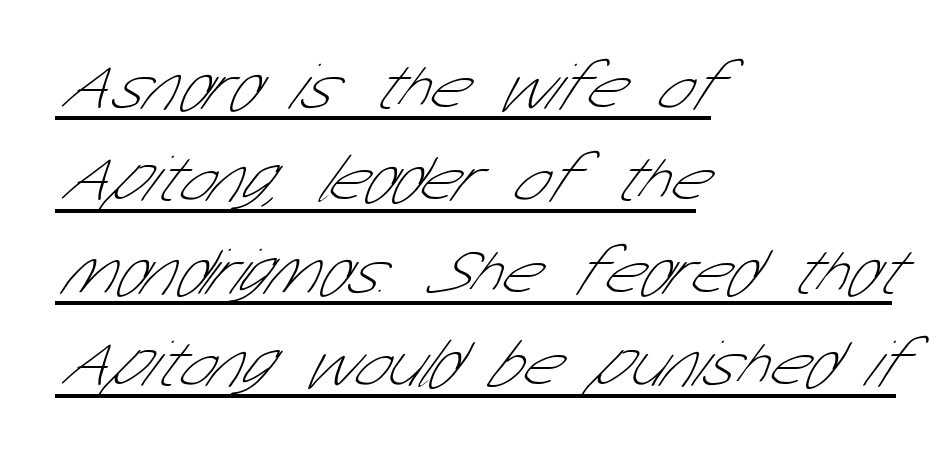
The image shows 67 px thin, condensed sans-serif type; set left-aligned, normal line spacing (1.38x), normal letter spacing, underlined; low stroke contrast and a medium x-height.
